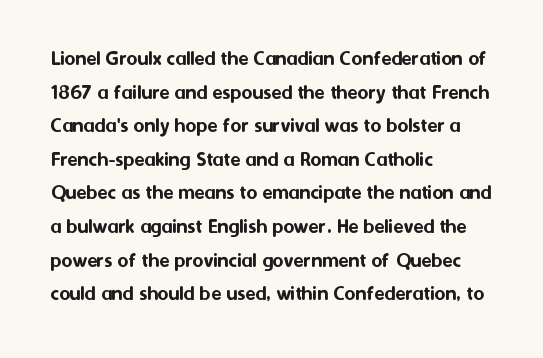
Q: Is the text italic (slanted)? A: No, it is upright.
Q: Is the text underlined? A: No.
Q: How is the paragraph aligned? A: Left-aligned.
Q: Is the spacing between letters normal or unusually wide? A: Normal.
Q: Is the spacing between lines tight, normal or loose? A: Normal.
